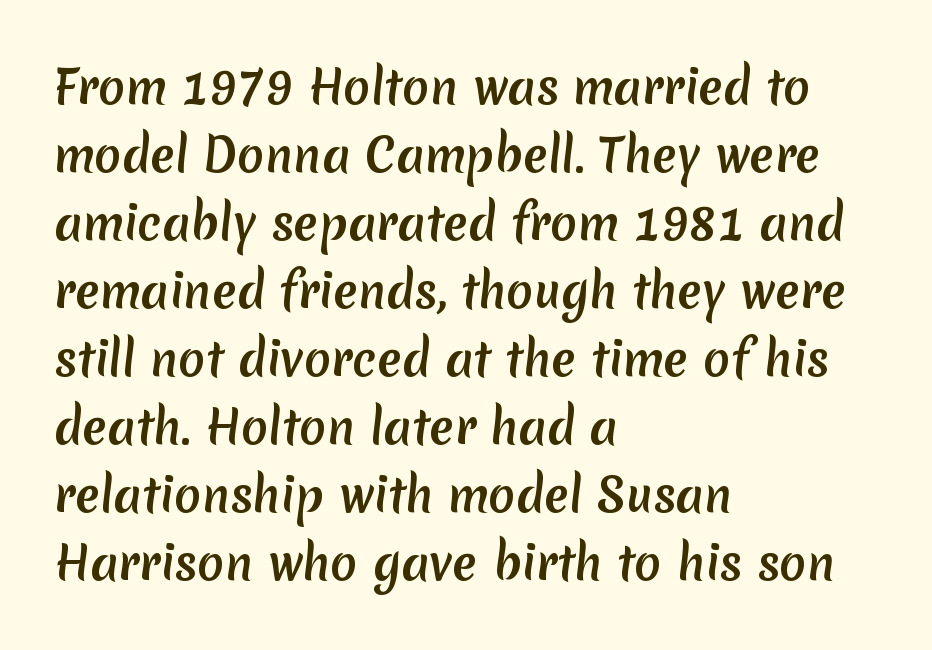
Q: Is the typeface a serif or a sans-serif typeface? A: Sans-serif.
Q: Is the text underlined? A: No.
Q: How is the paragraph aligned? A: Left-aligned.
Q: Is the spacing between letters normal or unusually wide? A: Normal.
Q: Is the spacing between lines tight, normal or loose? A: Normal.
Q: Width (condensed, normal, or wide)? A: Normal.
Q: Stroke contrast? A: Medium.
Q: x-height? A: Medium.
Q: Monospaced? A: No.
